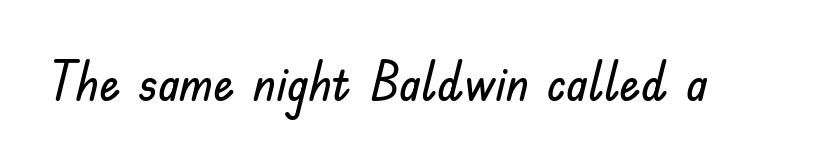
Plain, unruled lines of type. This rendering employs a face without finishing strokes, i.e., a sans-serif. Default kerning and tracking; the words read as compact shapes. Do the characters align in a grid? No, the font is proportional.
